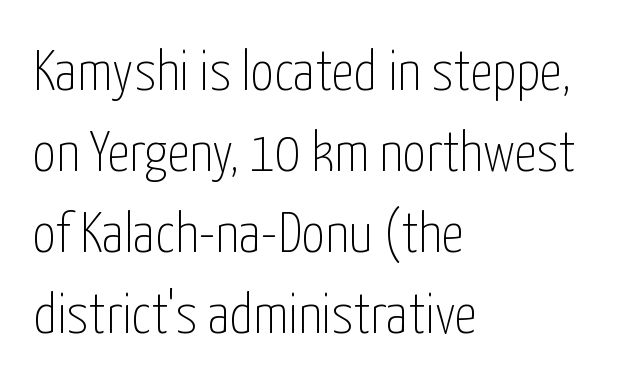
{"serif": "no", "italic": "no", "bold": "no", "weight": "thin", "width": "condensed", "stroke_contrast": "low", "x_height": "medium", "monospaced": "no", "underline": "no", "align": "left", "line_spacing": "normal", "line_spacing_ratio": 1.42, "letter_spacing": "normal", "letter_spacing_em": 0.0, "glyph_px": 57}
